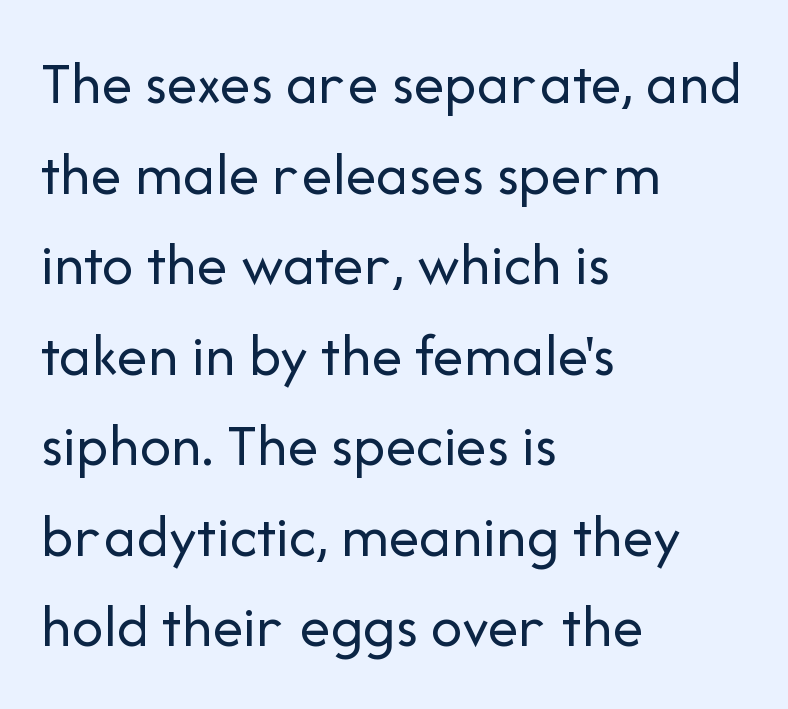
The font sits on the lighter half of the weight spectrum, regular included. Classification — sans serif. Each line starts at the same left margin while the right side varies. Spacing between characters is what you'd get straight out of the box. Is this a fixed-width face? No — the glyphs have proportional, varying widths.
